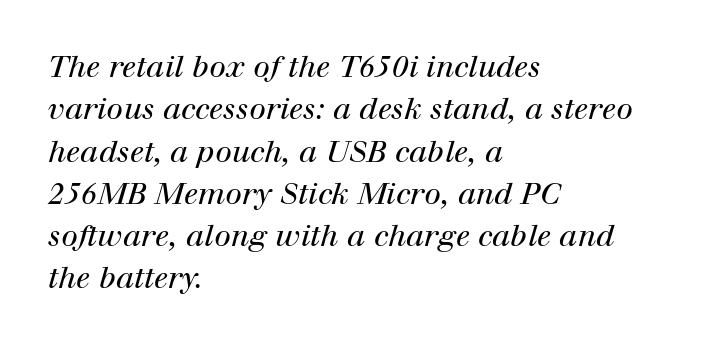
Heft: none added — not bold. The words here are not underlined. Caption: standard tracking, unaltered. The letters are slanted; this is an italic face. Each letter's strokes conclude with small projecting serifs.
